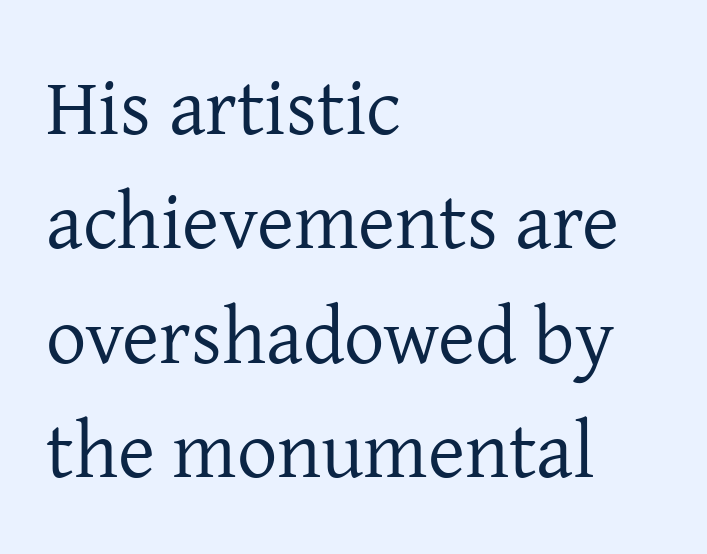
Q: Is the text bold? A: No.
Q: Is the text italic (slanted)? A: No, it is upright.
Q: Is the typeface a serif or a sans-serif typeface? A: Serif.
Q: Is the text underlined? A: No.
Q: How is the paragraph aligned? A: Left-aligned.
Q: Is the spacing between letters normal or unusually wide? A: Normal.
Q: Is the spacing between lines tight, normal or loose? A: Normal.
Q: Width (condensed, normal, or wide)? A: Normal.
Q: Stroke contrast? A: Low.
Q: x-height? A: Medium.
Q: Monospaced? A: No.
